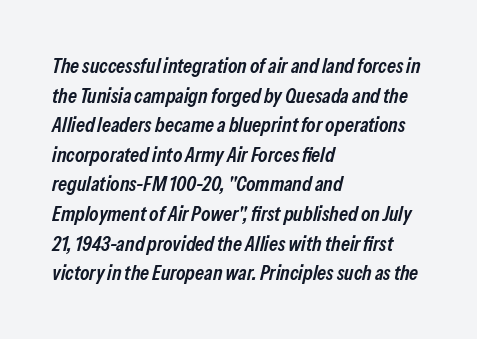
The lettering tilts uniformly, giving the passage an italic look. How would I describe the line gaps? Plain and ordinary. Each glyph is drawn with semibold strokes, heavier than normal yet not fully bold. Does the copy run flush right? No — it runs flush left.
